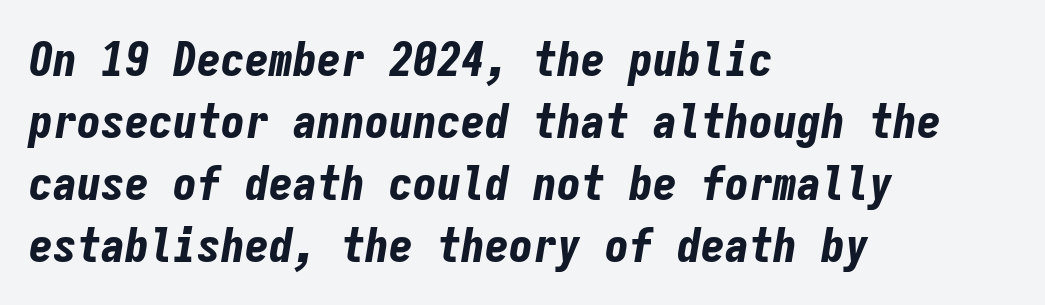
The image shows 48 px bold, condensed type, italic (leaning right), monospaced; set left-aligned, normal line spacing (1.29x), normal letter spacing, not underlined; low stroke contrast and a medium x-height.
